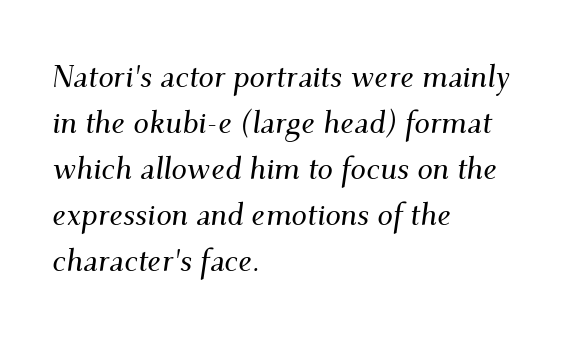
Students, note that the glyphs here touch the page at normal intervals. Do the characters align in a grid? No, the font is proportional. Posture: slanted. Classification — serif. Short and long lines alike share a common starting point at left.
